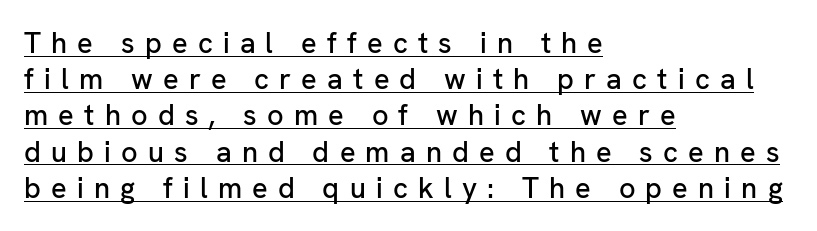
The image shows 29 px sans-serif type, upright; set left-aligned, normal line spacing (1.25x), unusually wide letter spacing (+0.35 em), underlined; low stroke contrast and a medium x-height.
